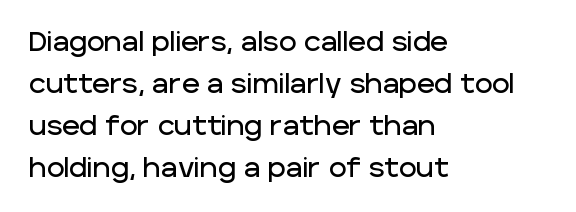
{"italic": "no", "underline": "no", "align": "left", "line_spacing": "normal", "line_spacing_ratio": 1.55, "letter_spacing": "normal", "letter_spacing_em": 0.0, "glyph_px": 27}
